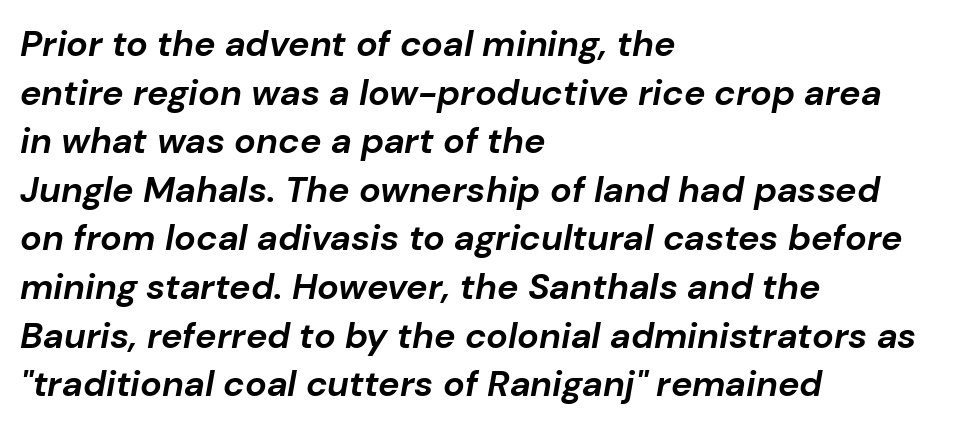
The designer left line spacing at the default. Notice how thick the strokes are: this is what a full bold looks like. These lines are set flush left with a ragged right edge. The face used here is proportionally spaced, like ordinary book or web type. Words float on clear page, feet unadorned.
